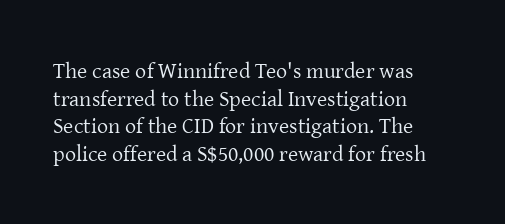
The typeface has the unassuming heft of standard copy or less. Vertical strokes here are truly vertical. A clean baseline with only descenders dipping below it. Default kerning and tracking; the words read as compact shapes.
